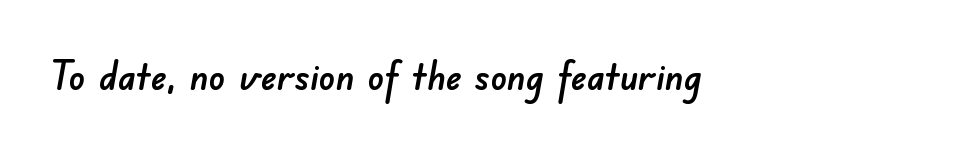
{"serif": "no", "width": "normal", "stroke_contrast": "low", "x_height": "small", "monospaced": "no", "underline": "no", "letter_spacing": "normal", "letter_spacing_em": 0.0, "glyph_px": 40}
